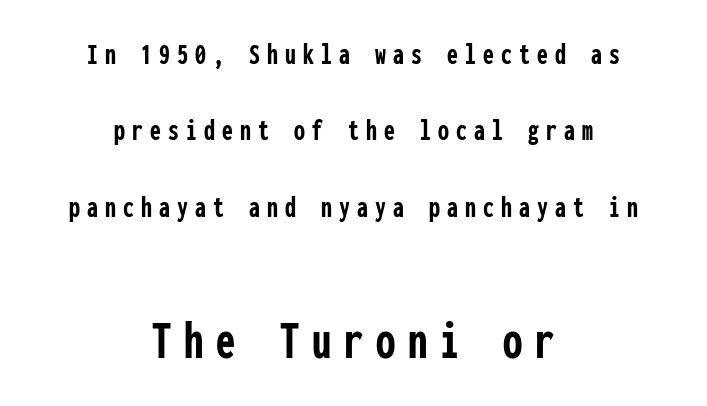
Typographic density is high because the face is bold. These two chunks differ in scale, with the bottom chunk taking the larger measure. Posture: upright roman. Descender tails drop into unmarked territory.
